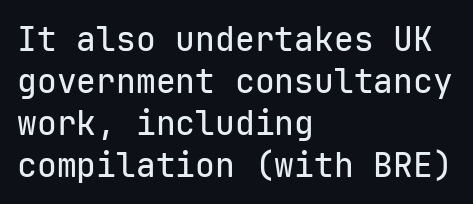
The passage shown is not underscored anywhere. Does the type have serifs? No, each stem ends abruptly. Horizontal bands of white between lines are of average thickness. Characters follow at the spacing the type designer built in. Posture: upright roman.
